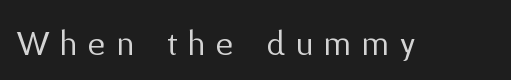
This sample uses an upright cut, with every glyph sitting square on the baseline. I'd call this a sans setting — the letters go barefoot. Proportional: the letters do not fall into vertical columns. Unmarked baselines from the first word to the last.
